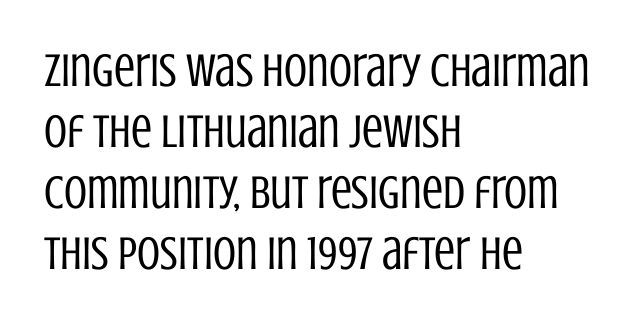
{"serif": "no", "italic": "no", "bold": "no", "weight": "regular", "width": "condensed", "stroke_contrast": "low", "x_height": "large", "monospaced": "no", "underline": "no", "align": "left", "line_spacing": "normal", "line_spacing_ratio": 1.3, "letter_spacing": "normal", "letter_spacing_em": 0.0, "glyph_px": 47}
